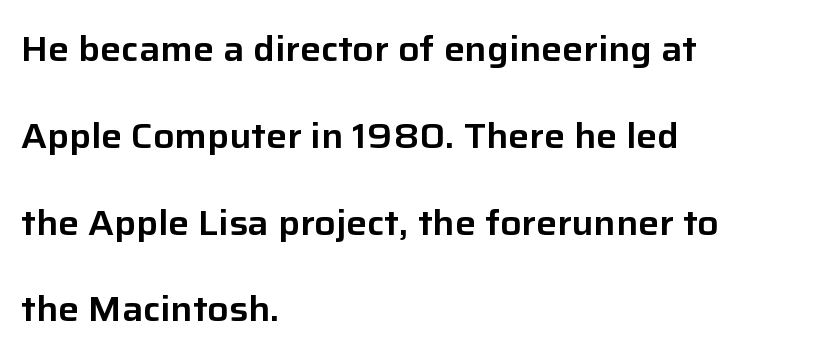
Q: Is the text italic (slanted)? A: No, it is upright.
Q: Is the typeface a serif or a sans-serif typeface? A: Sans-serif.
Q: Is the text underlined? A: No.
Q: How is the paragraph aligned? A: Left-aligned.
Q: Is the spacing between letters normal or unusually wide? A: Normal.
Q: Is the spacing between lines tight, normal or loose? A: Loose.
Q: Width (condensed, normal, or wide)? A: Normal.
Q: Stroke contrast? A: Low.
Q: x-height? A: Medium.
Q: Monospaced? A: No.
